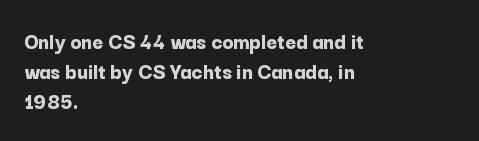
The image shows 23 px bold type, upright; set left-aligned, normal line spacing (1.31x), normal letter spacing, not underlined.
